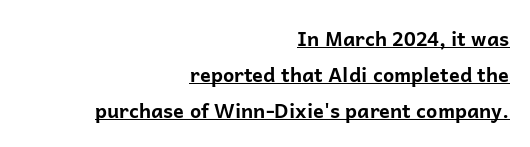
Q: Is the text bold? A: Yes.
Q: Is the text italic (slanted)? A: No, it is upright.
Q: Is the text underlined? A: Yes.
Q: How is the paragraph aligned? A: Right-aligned.
Q: Is the spacing between letters normal or unusually wide? A: Normal.
